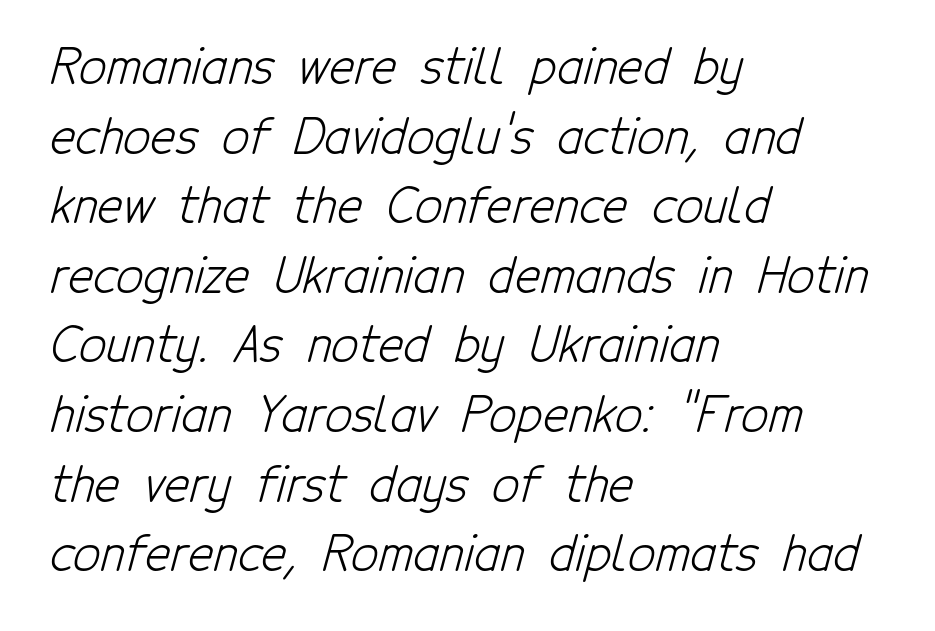
Q: Is the text bold? A: No.
Q: Is the typeface a serif or a sans-serif typeface? A: Sans-serif.
Q: Is the text underlined? A: No.
Q: How is the paragraph aligned? A: Left-aligned.
Q: Is the spacing between letters normal or unusually wide? A: Normal.
Q: Is the spacing between lines tight, normal or loose? A: Normal.
Q: Width (condensed, normal, or wide)? A: Condensed.
Q: Stroke contrast? A: Low.
Q: x-height? A: Medium.
Q: Monospaced? A: No.
